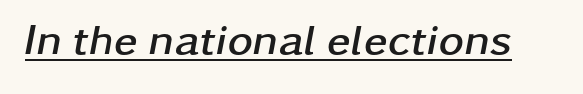
Q: Is the text bold? A: Yes.
Q: Is the text italic (slanted)? A: Yes, it leans right by about 11 degrees.
Q: Is the text underlined? A: Yes.
Q: Is the spacing between letters normal or unusually wide? A: Normal.
Q: Width (condensed, normal, or wide)? A: Wide.
Q: Stroke contrast? A: Low.
Q: x-height? A: Medium.
Q: Monospaced? A: No.
